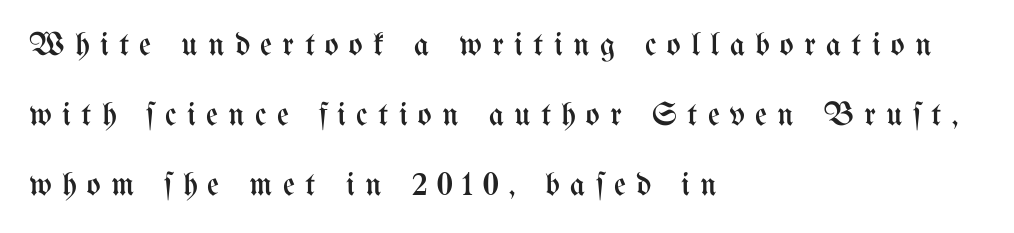
{"italic": "no", "bold": "no", "weight": "regular", "width": "condensed", "stroke_contrast": "medium", "x_height": "medium", "monospaced": "no", "underline": "no", "align": "left", "line_spacing": "loose", "line_spacing_ratio": 2.12, "letter_spacing": "wide", "letter_spacing_em": 0.31, "glyph_px": 33}
